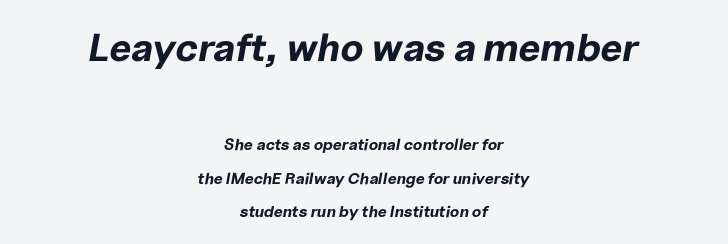
Q: Is the text bold? A: Yes.
Q: Is the text italic (slanted)? A: Yes, it leans right by about 10 degrees.
Q: Is the text underlined? A: No.
Q: How is the paragraph aligned? A: Centered.
Q: Is the spacing between letters normal or unusually wide? A: Normal.
Q: Is the spacing between lines tight, normal or loose? A: Loose.
Q: Which block of text is set in a larger size, the first (top) or the second (bottom)? A: The first (top) one.
Q: Width (condensed, normal, or wide)? A: Normal.
Q: Stroke contrast? A: Low.
Q: x-height? A: Medium.
Q: Monospaced? A: No.
